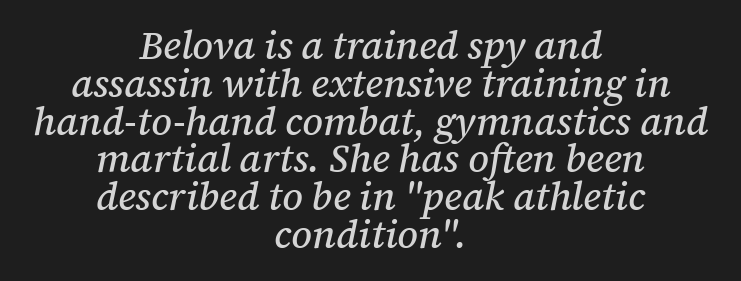
Q: Is the text italic (slanted)? A: Yes, it leans right by about 12 degrees.
Q: Is the typeface a serif or a sans-serif typeface? A: Serif.
Q: Is the text underlined? A: No.
Q: How is the paragraph aligned? A: Centered.
Q: Is the spacing between letters normal or unusually wide? A: Normal.
Q: Is the spacing between lines tight, normal or loose? A: Tight.
Q: Width (condensed, normal, or wide)? A: Normal.
Q: Stroke contrast? A: Medium.
Q: x-height? A: Medium.
Q: Monospaced? A: No.
